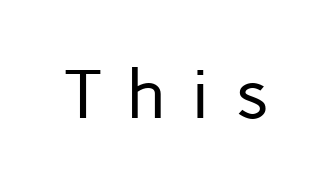
{"serif": "no", "italic": "no", "bold": "no", "weight": "regular", "width": "normal", "stroke_contrast": "low", "x_height": "medium", "monospaced": "no", "underline": "no", "letter_spacing": "wide", "letter_spacing_em": 0.38, "glyph_px": 68}
